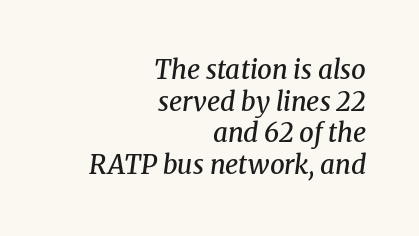
In CSS terms this would be text-align: right. Only glyphs here, with clear space below each row. No extra tracking has been applied to these lines. The letters are semibold — heavier than regular but short of a full bold. The face used here has a pronounced slope to its letters.
